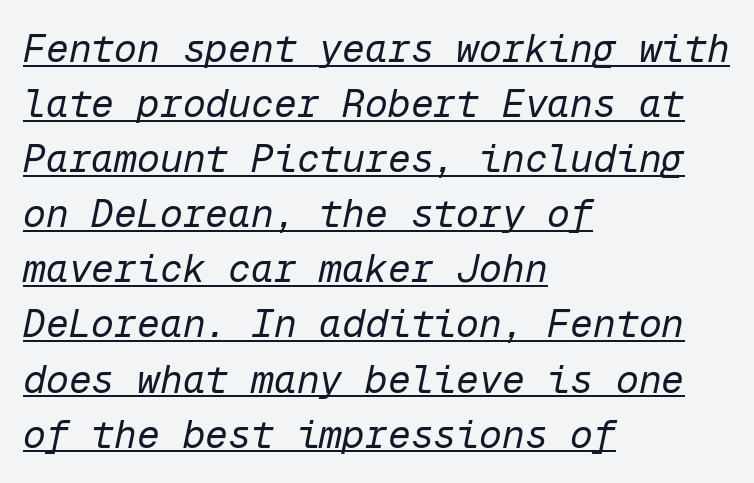
The image shows 38 px regular-weight type, italic (leaning right), monospaced; set left-aligned, normal line spacing (1.45x), normal letter spacing, underlined; low stroke contrast and a medium x-height.
